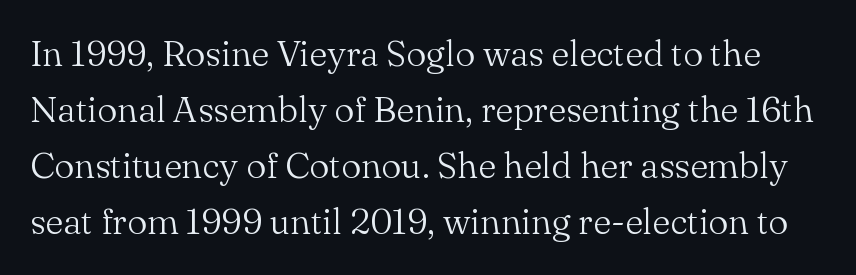
Q: Is the text bold? A: No.
Q: Is the text italic (slanted)? A: No, it is upright.
Q: Is the typeface a serif or a sans-serif typeface? A: Serif.
Q: Is the text underlined? A: No.
Q: Is the spacing between letters normal or unusually wide? A: Normal.
Q: Is the spacing between lines tight, normal or loose? A: Normal.
Q: Width (condensed, normal, or wide)? A: Normal.
Q: Stroke contrast? A: Medium.
Q: x-height? A: Small.
Q: Monospaced? A: No.
